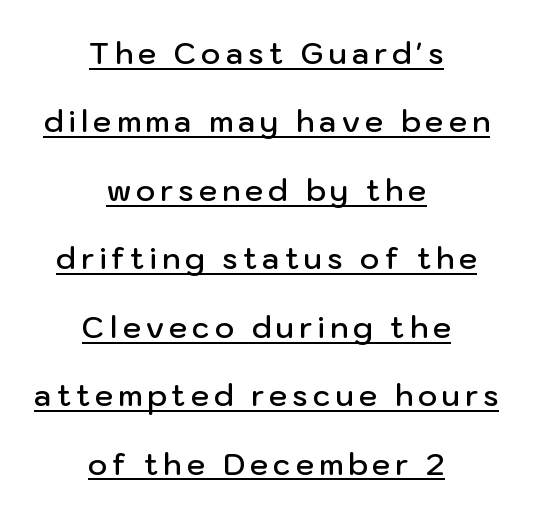
{"serif": "no", "italic": "no", "bold": "semi", "weight": "semibold", "width": "normal", "stroke_contrast": "low", "x_height": "medium", "monospaced": "no", "underline": "yes", "align": "center", "line_spacing": "loose", "line_spacing_ratio": 2.36, "glyph_px": 29}
